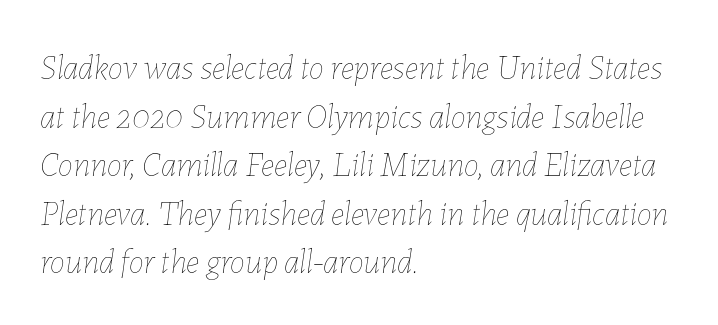
{"italic": "yes", "lean": "right", "slant_degrees": 7, "bold": "no", "weight": "thin", "width": "normal", "stroke_contrast": "low", "x_height": "medium", "monospaced": "no", "underline": "no", "align": "left", "line_spacing": "normal", "line_spacing_ratio": 1.43, "letter_spacing": "normal", "letter_spacing_em": 0.0, "glyph_px": 34}
